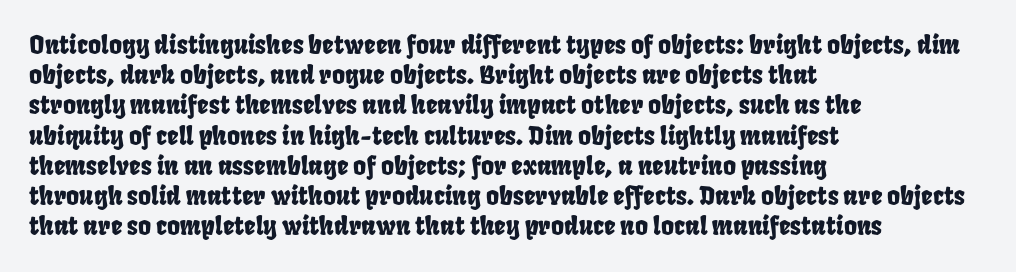
The image shows 25 px text type; set left-aligned, line spacing 1.21x, normal letter spacing, not underlined.
